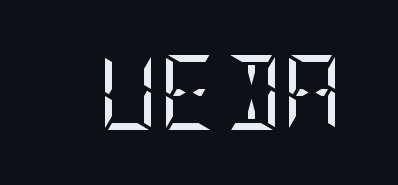
Q: Is the text bold? A: No.
Q: Is the text italic (slanted)? A: No, it is upright.
Q: Is the typeface a serif or a sans-serif typeface? A: Serif.
Q: Is the text underlined? A: No.
Q: Is the spacing between letters normal or unusually wide? A: Normal.
Q: Width (condensed, normal, or wide)? A: Condensed.
Q: Stroke contrast? A: Low.
Q: x-height? A: Large.
